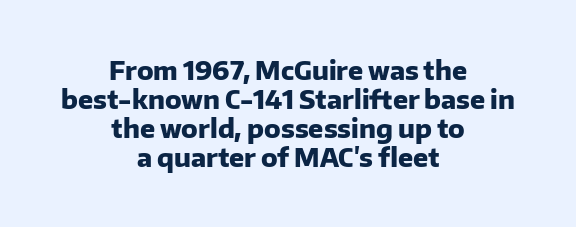
The image shows 25 px bold type, upright; set centered, line spacing 1.16x, normal letter spacing, not underlined.
